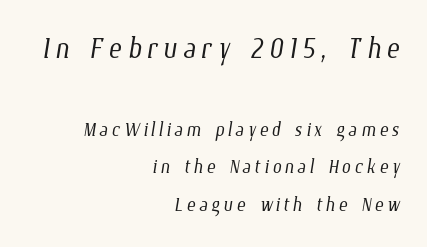
The image shows 39 px light, condensed type; set right-aligned, normal line spacing (1.45x), not underlined; the first (top) block is 1.5x larger; low stroke contrast and a medium x-height.
